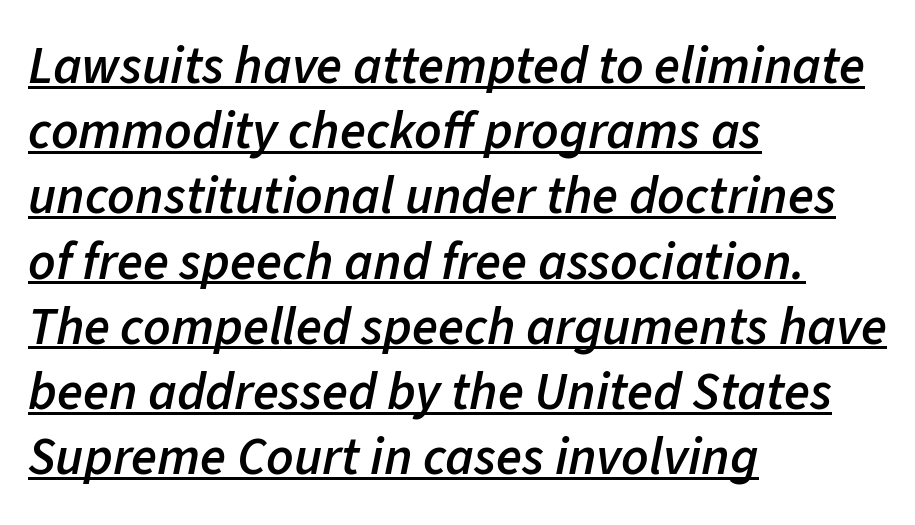
{"italic": "yes", "lean": "right", "slant_degrees": 11, "bold": "semi", "weight": "semibold", "width": "normal", "stroke_contrast": "low", "x_height": "medium", "monospaced": "no", "underline": "yes", "align": "left", "line_spacing_ratio": 1.23, "letter_spacing": "normal", "letter_spacing_em": 0.0, "glyph_px": 53}
